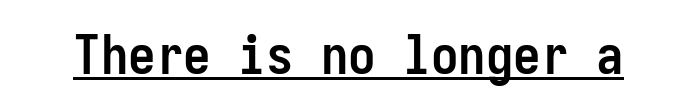
{"serif": "no", "italic": "no", "bold": "yes", "weight": "semibold", "width": "condensed", "stroke_contrast": "low", "x_height": "medium", "monospaced": "yes", "underline": "yes", "letter_spacing": "normal", "letter_spacing_em": 0.0, "glyph_px": 55}
